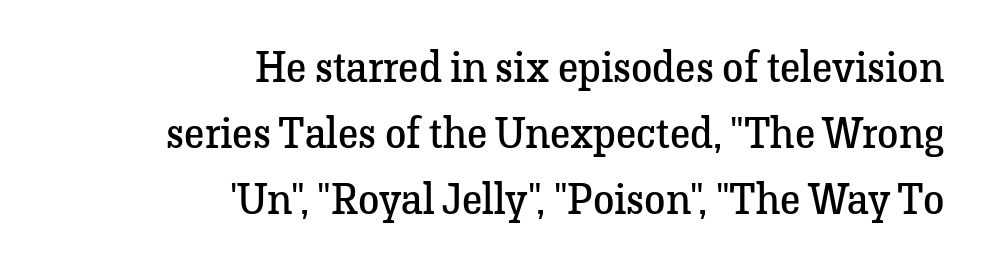
Q: Is the text bold? A: No.
Q: Is the text italic (slanted)? A: No, it is upright.
Q: Is the typeface a serif or a sans-serif typeface? A: Serif.
Q: Is the text underlined? A: No.
Q: How is the paragraph aligned? A: Right-aligned.
Q: Is the spacing between letters normal or unusually wide? A: Normal.
Q: Is the spacing between lines tight, normal or loose? A: Normal.
Q: Width (condensed, normal, or wide)? A: Normal.
Q: Stroke contrast? A: Low.
Q: x-height? A: Medium.
Q: Monospaced? A: No.
